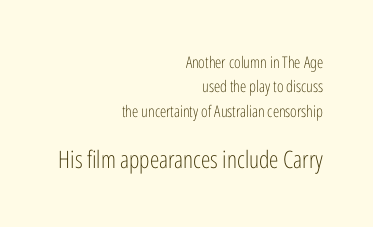
Q: Is the text bold? A: No.
Q: Is the text italic (slanted)? A: No, it is upright.
Q: Is the text underlined? A: No.
Q: How is the paragraph aligned? A: Right-aligned.
Q: Is the spacing between letters normal or unusually wide? A: Normal.
Q: Is the spacing between lines tight, normal or loose? A: Normal.
Q: Which block of text is set in a larger size, the first (top) or the second (bottom)? A: The second (bottom) one.
